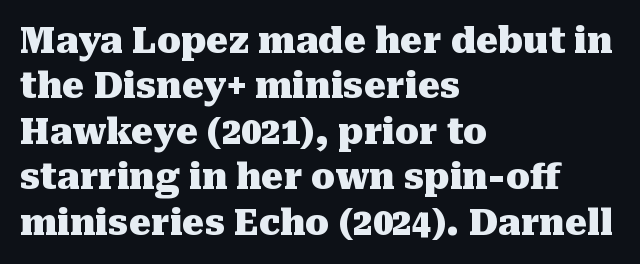
The image shows 35 px heavy serif type, upright; set left-aligned, normal line spacing (1.3x), normal letter spacing, not underlined; medium stroke contrast and a medium x-height.
